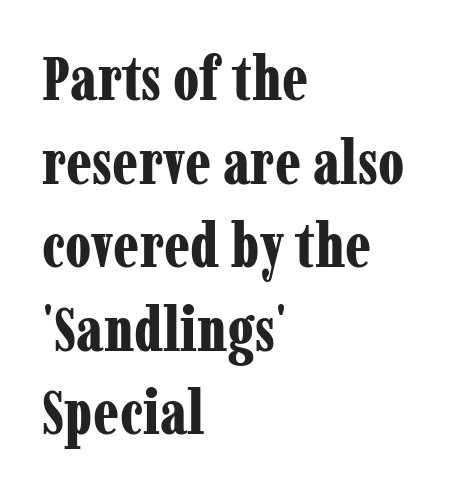
Q: Is the text bold? A: Yes.
Q: Is the text italic (slanted)? A: No, it is upright.
Q: Is the typeface a serif or a sans-serif typeface? A: Serif.
Q: Is the text underlined? A: No.
Q: How is the paragraph aligned? A: Left-aligned.
Q: Is the spacing between letters normal or unusually wide? A: Normal.
Q: Is the spacing between lines tight, normal or loose? A: Normal.
Q: Width (condensed, normal, or wide)? A: Condensed.
Q: Stroke contrast? A: Low.
Q: x-height? A: Medium.
Q: Monospaced? A: No.
